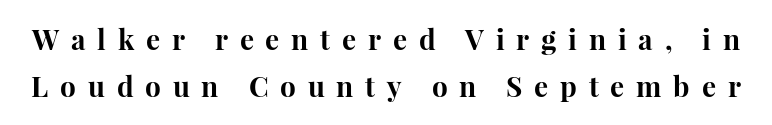
Q: Is the text bold? A: Yes.
Q: Is the text italic (slanted)? A: No, it is upright.
Q: Is the typeface a serif or a sans-serif typeface? A: Serif.
Q: Is the text underlined? A: No.
Q: Is the spacing between letters normal or unusually wide? A: Unusually wide.
Q: Is the spacing between lines tight, normal or loose? A: Normal.
Q: Width (condensed, normal, or wide)? A: Normal.
Q: Stroke contrast? A: High.
Q: x-height? A: Medium.
Q: Monospaced? A: No.
